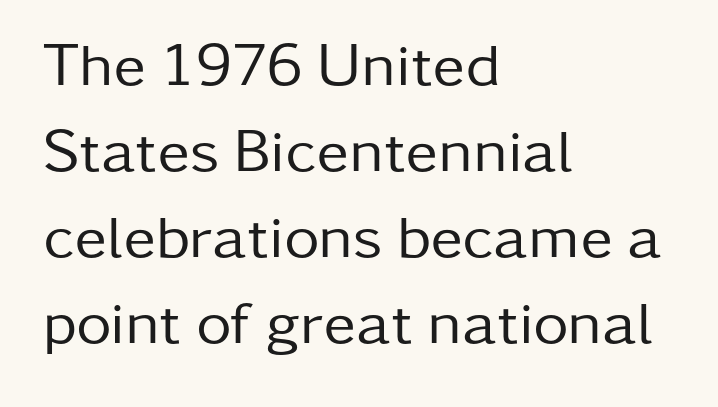
{"serif": "no", "italic": "no", "bold": "no", "weight": "regular", "width": "normal", "stroke_contrast": "low", "x_height": "medium", "monospaced": "no", "underline": "no", "align": "left", "line_spacing": "normal", "line_spacing_ratio": 1.41, "letter_spacing": "normal", "letter_spacing_em": 0.0, "glyph_px": 61}
